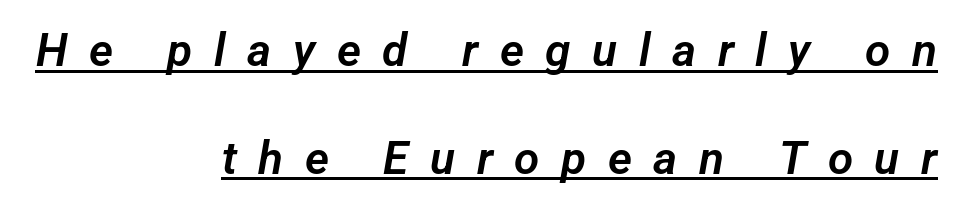
Q: Is the typeface a serif or a sans-serif typeface? A: Sans-serif.
Q: Is the text underlined? A: Yes.
Q: How is the paragraph aligned? A: Right-aligned.
Q: Is the spacing between letters normal or unusually wide? A: Unusually wide.
Q: Is the spacing between lines tight, normal or loose? A: Loose.
Q: Width (condensed, normal, or wide)? A: Normal.
Q: Stroke contrast? A: Low.
Q: x-height? A: Medium.
Q: Monospaced? A: No.
